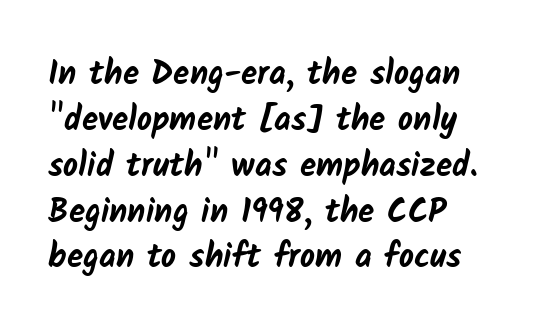
The image shows 33 px bold sans-serif type; set left-aligned, normal line spacing (1.39x), normal letter spacing, not underlined; low stroke contrast and a medium x-height.
